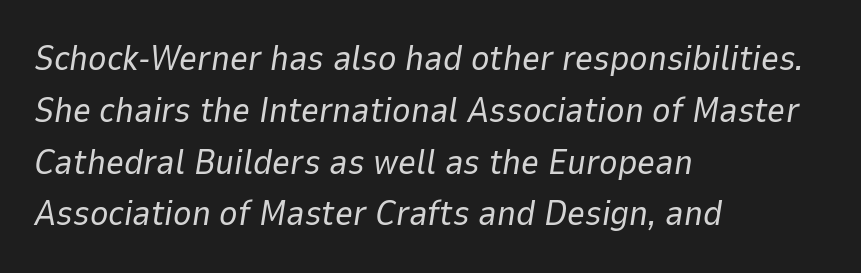
The image shows 35 px regular-weight type, italic (leaning right); set left-aligned, normal line spacing (1.48x), normal letter spacing, not underlined; low stroke contrast and a medium x-height.
